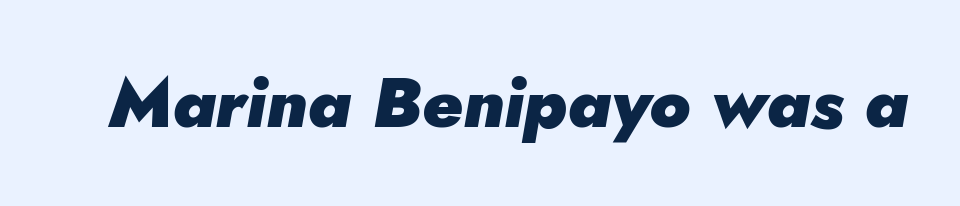
{"italic": "yes", "lean": "right", "slant_degrees": 5, "bold": "yes", "weight": "heavy", "width": "normal", "stroke_contrast": "low", "x_height": "small", "monospaced": "no", "underline": "no", "letter_spacing": "normal", "letter_spacing_em": 0.0, "glyph_px": 70}
